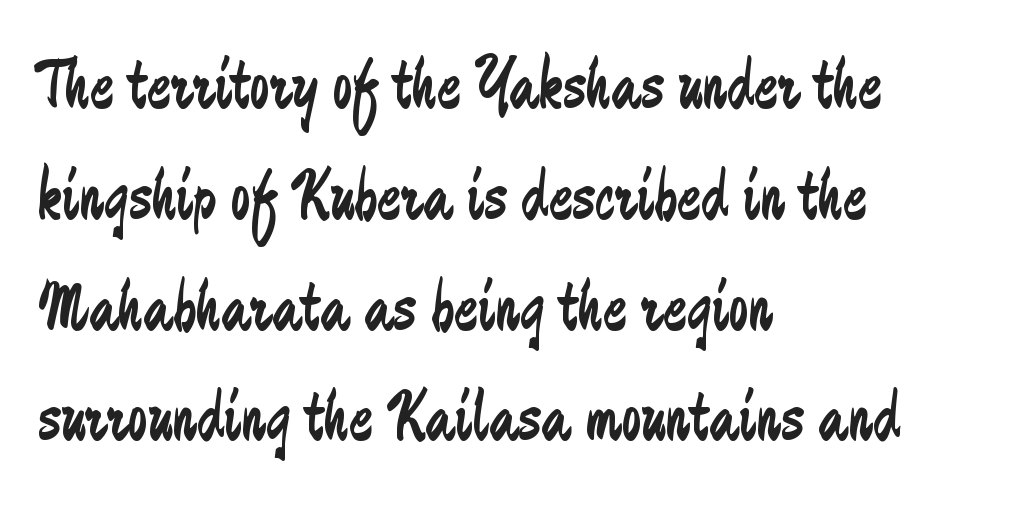
The image shows 71 px regular-weight, condensed sans-serif type; set left-aligned, normal line spacing (1.56x), normal letter spacing, not underlined; low stroke contrast and a small x-height.
